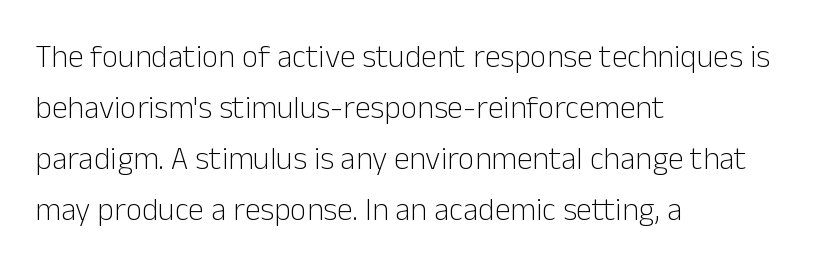
The image shows 32 px light sans-serif type, upright; set left-aligned, normal line spacing (1.59x), normal letter spacing, not underlined; low stroke contrast and a medium x-height.
